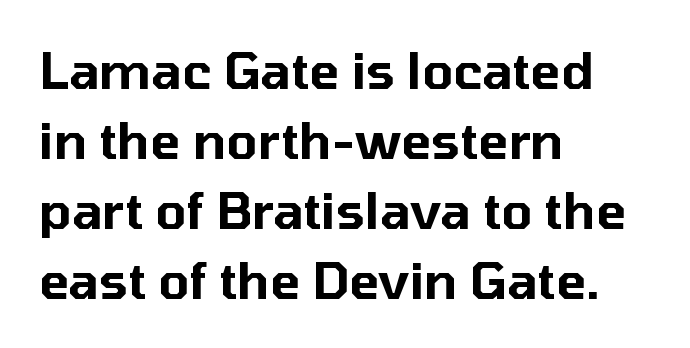
{"serif": "no", "italic": "no", "width": "normal", "stroke_contrast": "low", "x_height": "medium", "monospaced": "no", "underline": "no", "align": "left", "line_spacing": "normal", "line_spacing_ratio": 1.4, "letter_spacing": "normal", "letter_spacing_em": 0.0, "glyph_px": 50}
